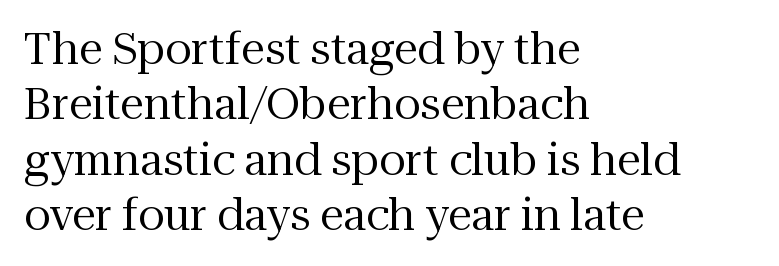
Q: Is the text bold? A: No.
Q: Is the text italic (slanted)? A: No, it is upright.
Q: Is the typeface a serif or a sans-serif typeface? A: Serif.
Q: Is the text underlined? A: No.
Q: How is the paragraph aligned? A: Left-aligned.
Q: Is the spacing between letters normal or unusually wide? A: Normal.
Q: Is the spacing between lines tight, normal or loose? A: Normal.
Q: Width (condensed, normal, or wide)? A: Normal.
Q: Stroke contrast? A: Medium.
Q: x-height? A: Medium.
Q: Monospaced? A: No.
